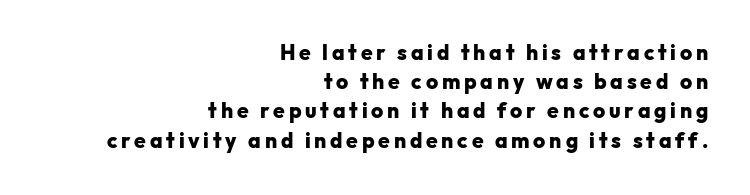
Q: Is the text bold? A: Yes.
Q: Is the text italic (slanted)? A: No, it is upright.
Q: Is the text underlined? A: No.
Q: How is the paragraph aligned? A: Right-aligned.
Q: Is the spacing between lines tight, normal or loose? A: Normal.
